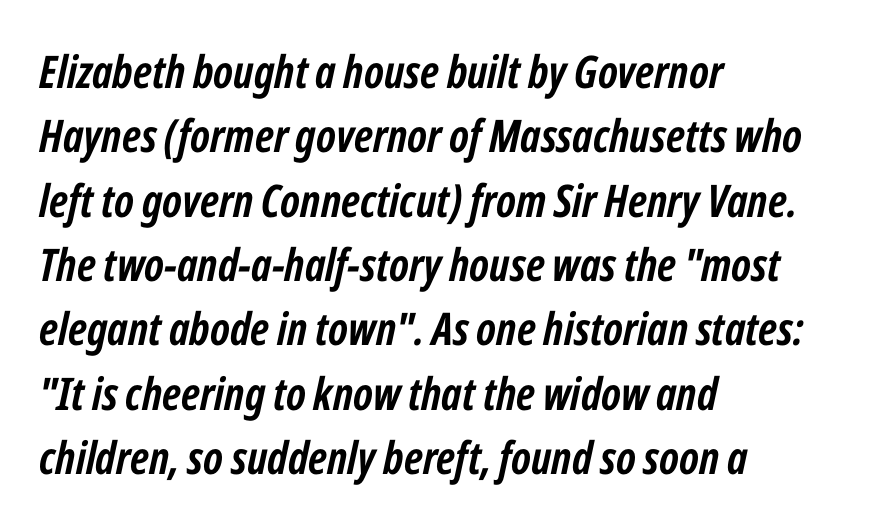
Q: Is the text bold? A: Yes.
Q: Is the text italic (slanted)? A: Yes, it leans right by about 12 degrees.
Q: Is the text underlined? A: No.
Q: How is the paragraph aligned? A: Left-aligned.
Q: Is the spacing between letters normal or unusually wide? A: Normal.
Q: Is the spacing between lines tight, normal or loose? A: Normal.
Q: Width (condensed, normal, or wide)? A: Condensed.
Q: Stroke contrast? A: Low.
Q: x-height? A: Medium.
Q: Monospaced? A: No.
